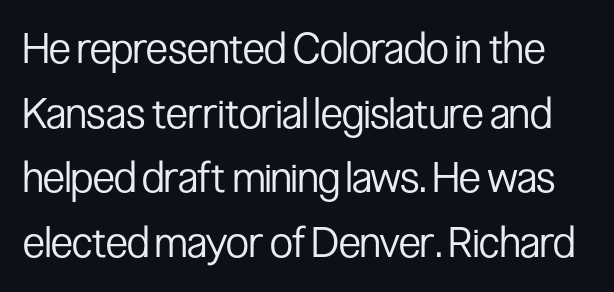
Proportional: the letters do not fall into vertical columns. Bare-footed words on every line. Vertical stems look standard width or narrower in stroke. This is roman type, the default non-slanted kind. Is there much room between lines? A standard amount, neither cramped nor airy.
